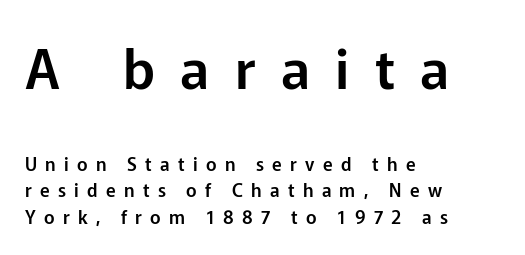
{"serif": "no", "italic": "no", "width": "normal", "stroke_contrast": "low", "x_height": "medium", "monospaced": "no", "underline": "no", "align": "left", "line_spacing": "normal", "line_spacing_ratio": 1.47, "letter_spacing": "wide", "letter_spacing_em": 0.46, "larger_block": "first", "size_ratio": 3.06, "glyph_px": 55}
